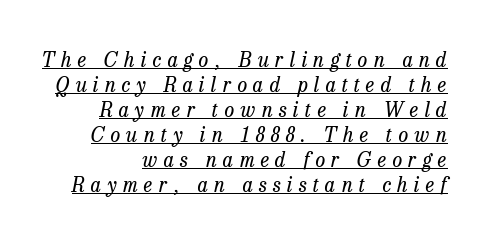
The image shows 20 px text type, italic (leaning right); set right-aligned, normal line spacing (1.25x), unusually wide letter spacing (+0.31 em), underlined.
